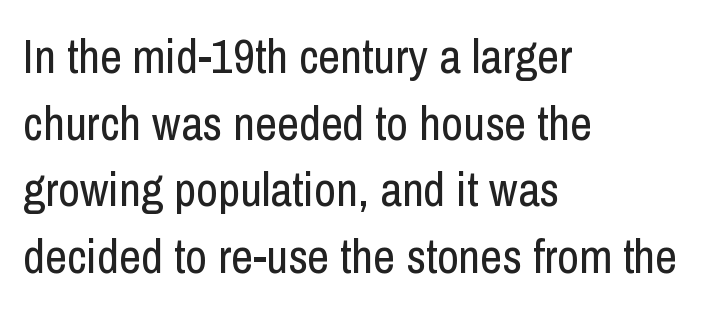
If you measured baseline to baseline, you'd find a middling distance. Check the space under the baseline: it is left empty. What kind of face is this? One without serifs — a sans. This sample uses an upright cut, with every glyph sitting square on the baseline.
